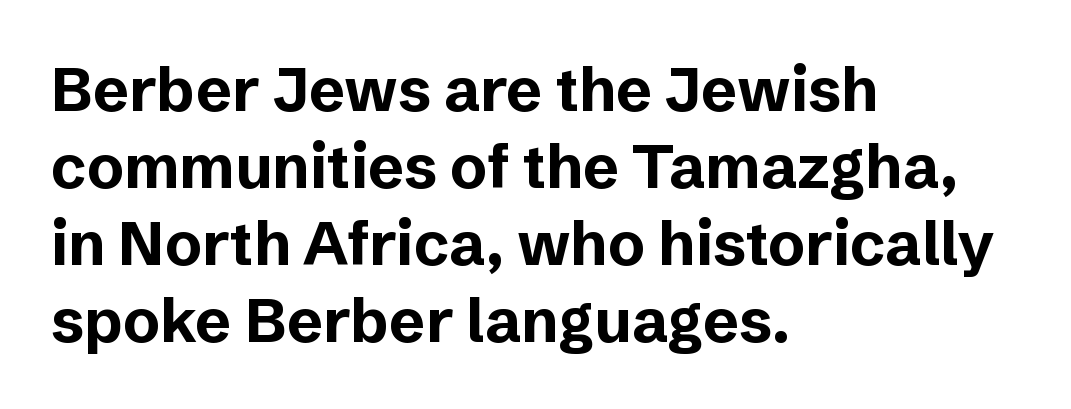
The image shows 61 px bold sans-serif type, upright; set left-aligned, normal line spacing (1.26x), normal letter spacing, not underlined; low stroke contrast and a medium x-height.
